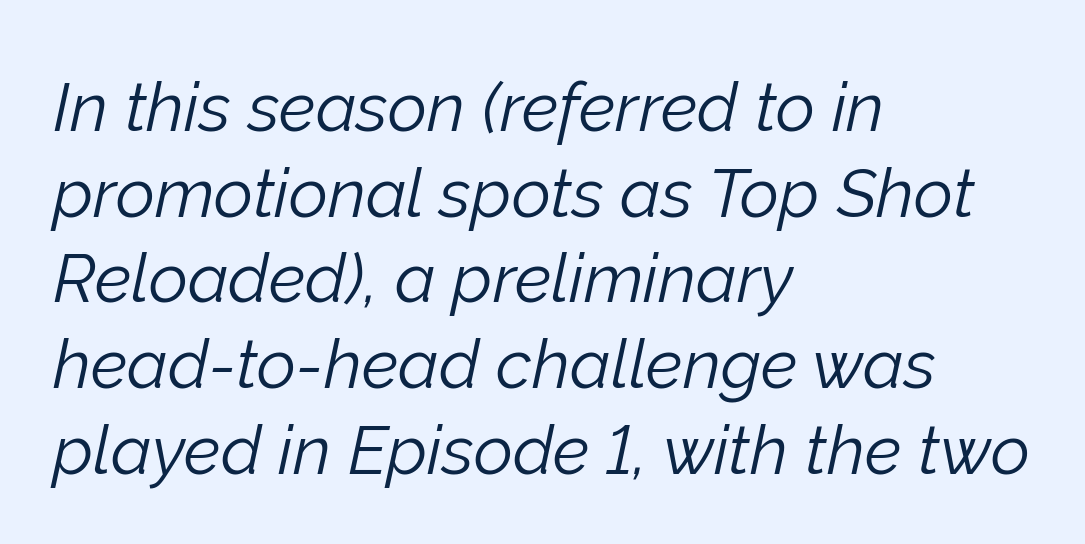
Q: Is the text bold? A: No.
Q: Is the text italic (slanted)? A: Yes, it leans right by about 12 degrees.
Q: Is the text underlined? A: No.
Q: How is the paragraph aligned? A: Left-aligned.
Q: Is the spacing between letters normal or unusually wide? A: Normal.
Q: Is the spacing between lines tight, normal or loose? A: Normal.
Q: Width (condensed, normal, or wide)? A: Normal.
Q: Stroke contrast? A: Low.
Q: x-height? A: Medium.
Q: Monospaced? A: No.
